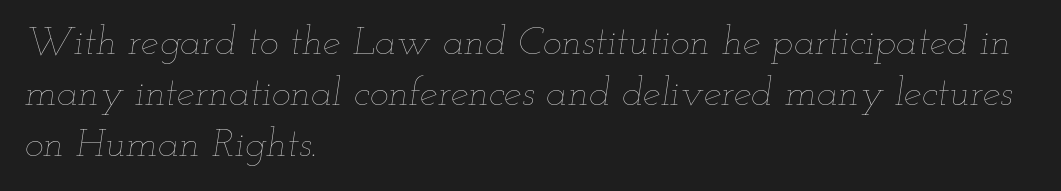
The image shows 40 px thin, wide type, italic (leaning right); set left-aligned, normal line spacing (1.28x), normal letter spacing, not underlined; low stroke contrast and a small x-height.
